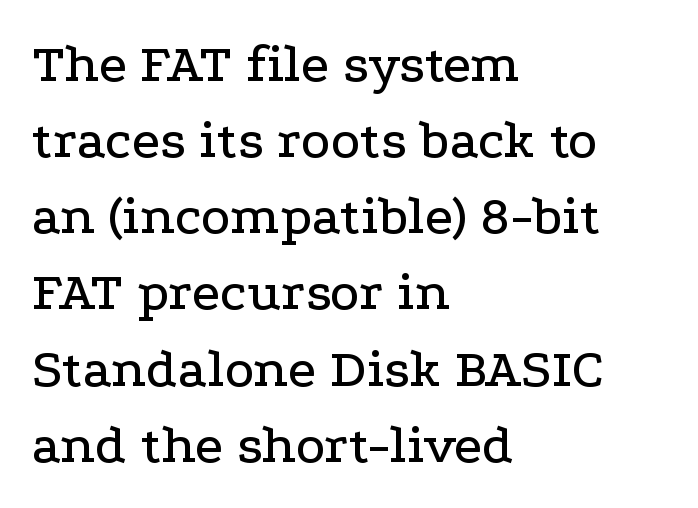
Default kerning and tracking; the words read as compact shapes. The zone under the glyphs is completely vacant. This rendering uses left alignment, leaving the right contour irregular. The glyphs in this specimen are seriffed. Varying glyph widths throughout — classic text-font behaviour.
